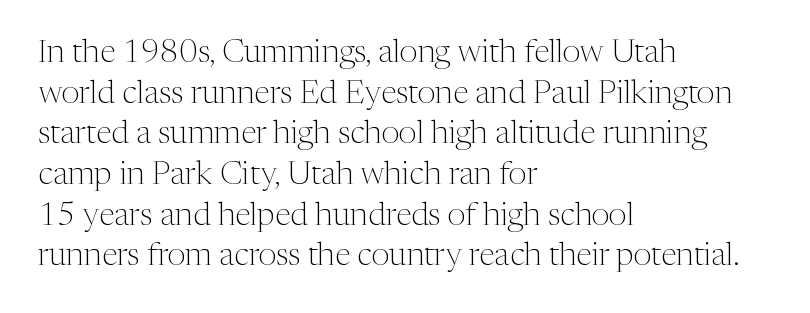
The font family rendered here belongs to the serif group. A typesetter would call this proportional, since set widths differ per character. Vertically, the passage feels balanced, rows spaced as you'd expect. Italic? Not at all — the glyphs are vertical. The space directly below the letters is spotless.
